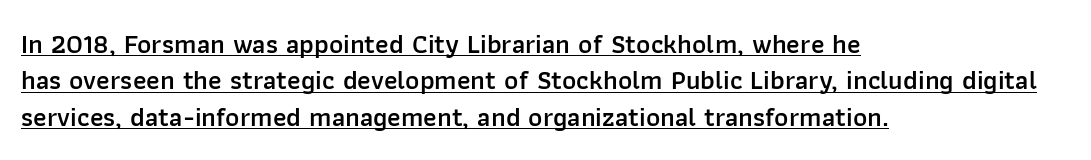
Reading down the block, your eye returns to a fixed left position each line. Is the letter spacing exaggerated? No — it looks like the ordinary default. Ordinary non-slanted type is in use. Typographic density is moderately raised because the face is semibold. The vertical gap from one line to the next is medium.
